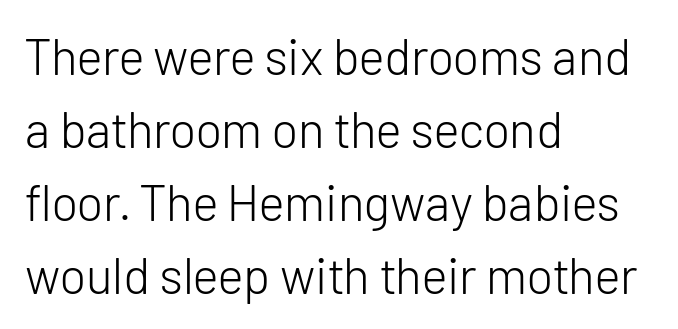
The face used here is proportionally spaced, like ordinary book or web type. Is the block centered? No — it sits flush against the left margin. This sample keeps an unexceptional amount of space between lines. I'd call this a sans setting — the letters go barefoot.
